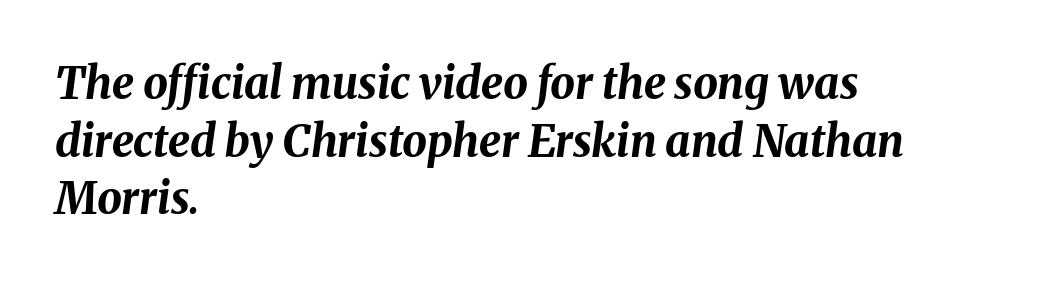
The image shows 44 px bold type, italic (leaning right); set left-aligned, normal line spacing (1.31x), normal letter spacing, not underlined; medium stroke contrast and a medium x-height.
